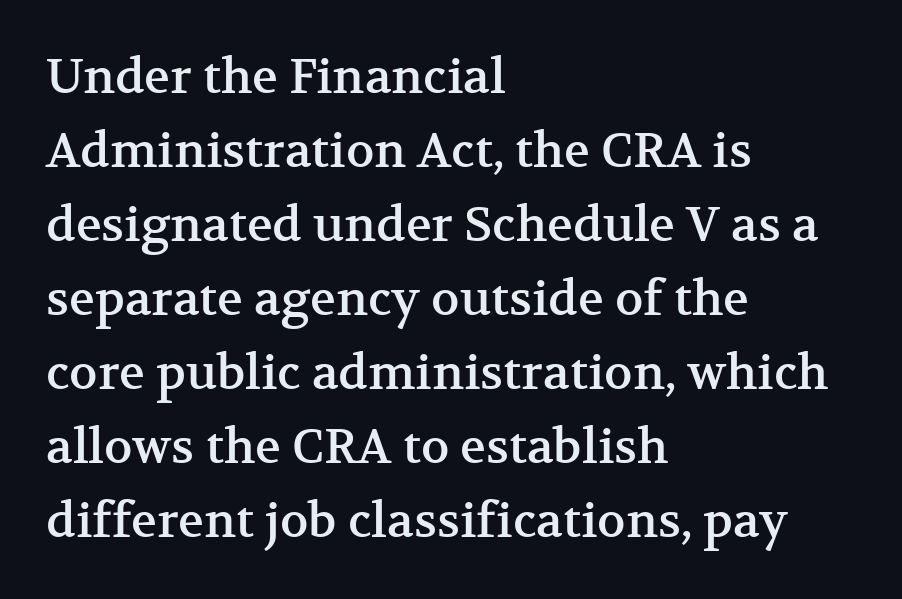
The image shows 48 px serif type, upright; set left-aligned, normal line spacing (1.54x), normal letter spacing, not underlined; medium stroke contrast and a medium x-height.
